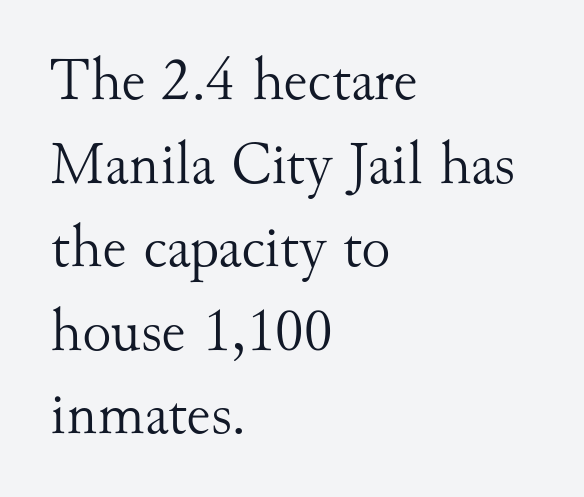
The image shows 61 px light serif type, upright; set left-aligned, normal line spacing (1.37x), normal letter spacing, not underlined; medium stroke contrast and a small x-height.
